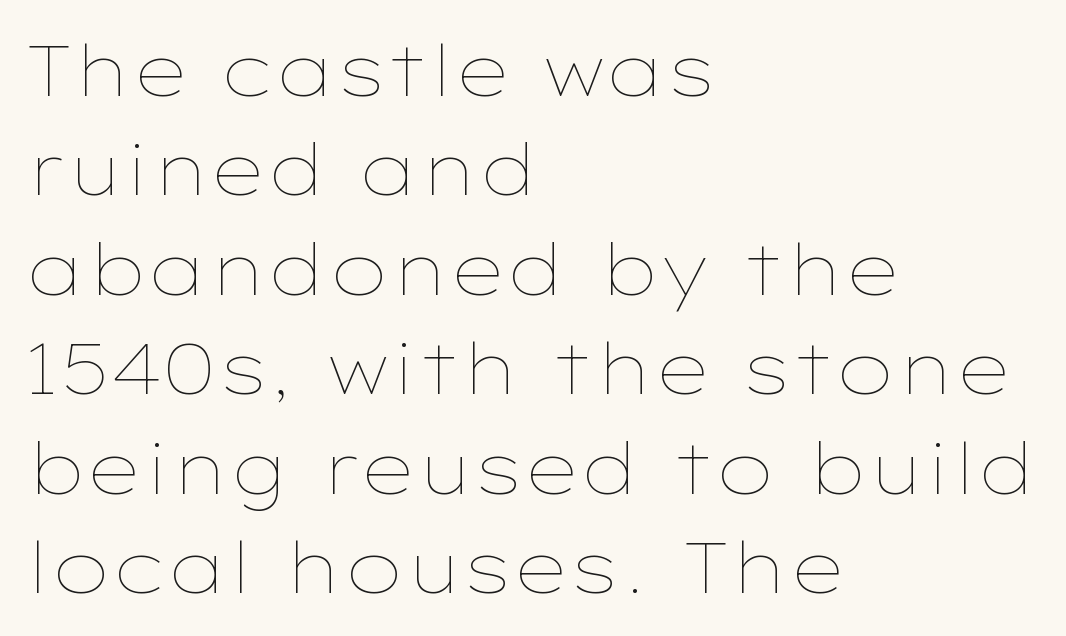
The image shows 71 px thin, wide type, upright; set left-aligned, normal line spacing (1.4x), normal letter spacing, not underlined; low stroke contrast and a medium x-height.
